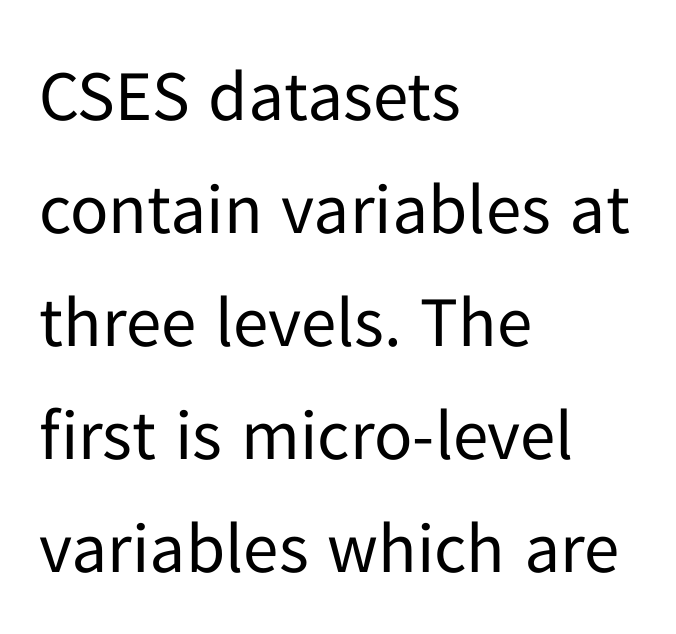
Q: Is the text bold? A: No.
Q: Is the text italic (slanted)? A: No, it is upright.
Q: Is the typeface a serif or a sans-serif typeface? A: Sans-serif.
Q: Is the text underlined? A: No.
Q: How is the paragraph aligned? A: Left-aligned.
Q: Is the spacing between letters normal or unusually wide? A: Normal.
Q: Is the spacing between lines tight, normal or loose? A: Normal.
Q: Width (condensed, normal, or wide)? A: Normal.
Q: Stroke contrast? A: Low.
Q: x-height? A: Medium.
Q: Monospaced? A: No.
